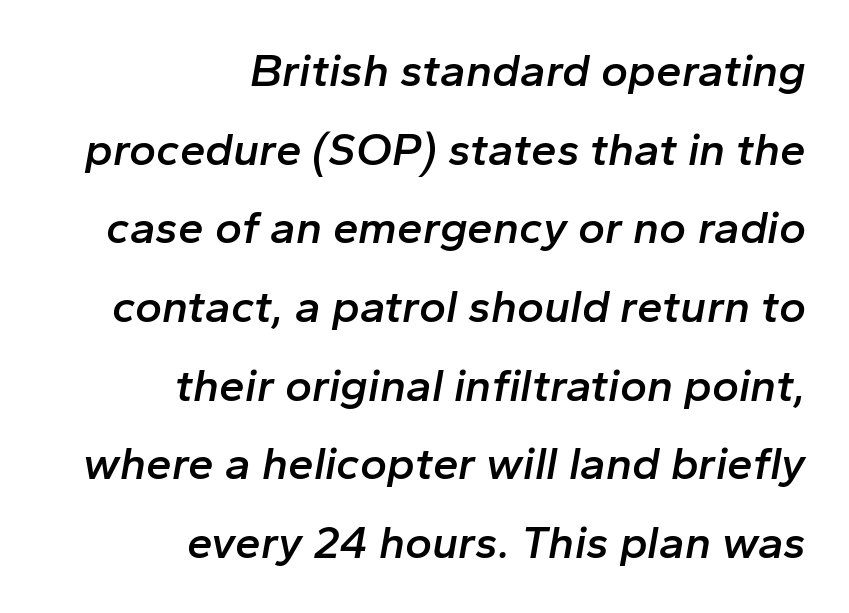
The face used here is rendered with its standard letterfit. Nobody drew a line under any word here. A semibold gives these letters moderate extra thickness, short of bold. The passage shown is typed in a proportional face where columns would drift.
